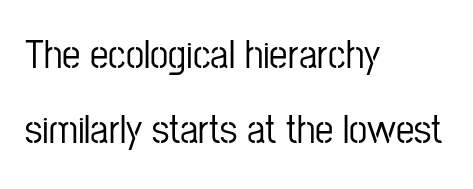
The image shows 41 px condensed sans-serif type, upright; set left-aligned, line spacing 1.83x, normal letter spacing, not underlined; low stroke contrast and a medium x-height.
